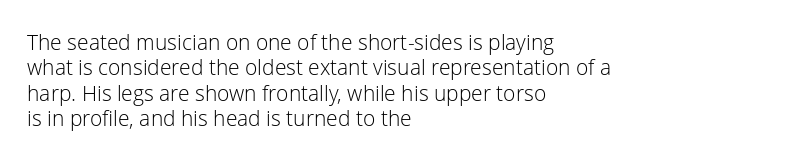
The image shows 21 px text type, upright; set left-aligned, line spacing 1.21x, normal letter spacing, not underlined.
